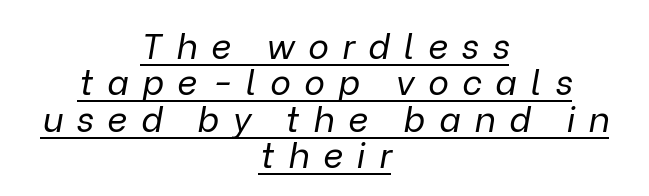
The lettering tilts uniformly, giving the passage an italic look. You could only call the tracking loose — the letters float apart. Regarding leading, the lines here are crowded together. Weight: in the light-to-regular range. These lines are rendered in a variable-pitch font.
